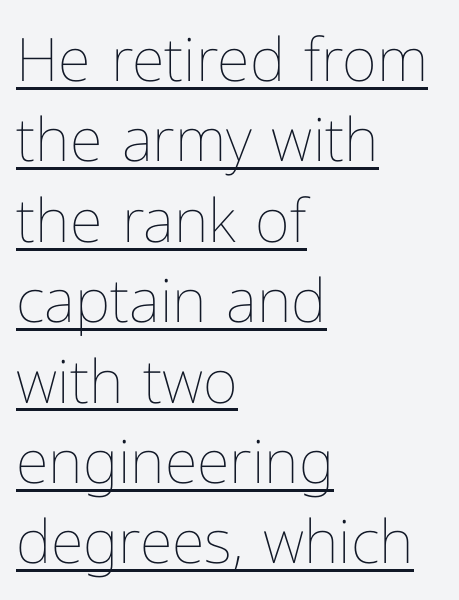
Weight: not bold — regular or lighter. The lines are quadded left. Honestly, the underline is the first thing you notice here. How would I describe the line gaps? Plain and ordinary. The letters advance in unequal steps, a hallmark of proportional type. Does the lettering tilt? It doesn't — this is upright.
